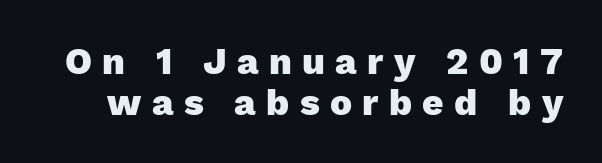
The image shows 37 px heavy sans-serif type, upright; set tight line spacing (1.1x), unusually wide letter spacing (+0.28 em), not underlined; low stroke contrast and a medium x-height.
